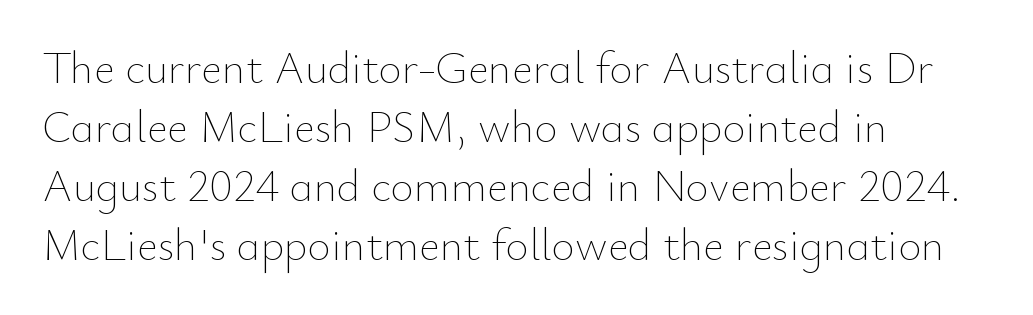
{"italic": "no", "bold": "no", "weight": "thin", "width": "normal", "stroke_contrast": "low", "x_height": "small", "monospaced": "no", "underline": "no", "align": "left", "line_spacing": "normal", "line_spacing_ratio": 1.31, "letter_spacing": "normal", "letter_spacing_em": 0.0, "glyph_px": 45}
